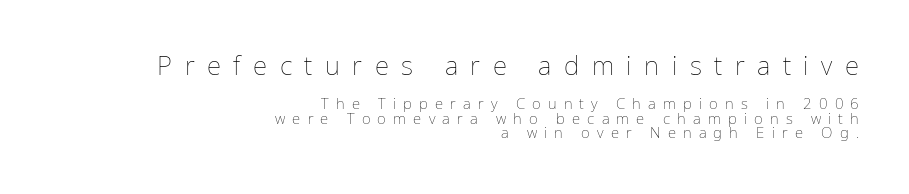
The image shows 26 px text type, upright; set right-aligned, tight line spacing (0.95x), unusually wide letter spacing (+0.48 em), not underlined; the first (top) block is 1.73x larger.
